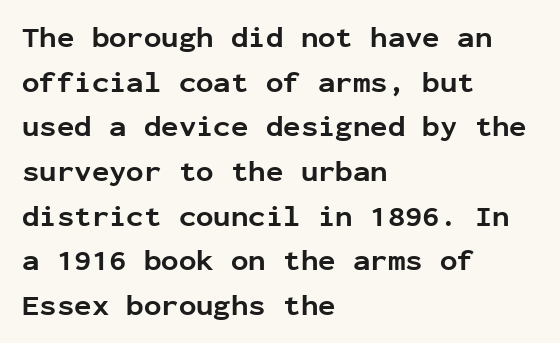
Descenders are the only things crossing below the line. The font is running at its bold setting. Is this a fixed-width face? Yes — each glyph sits in an identical cell. Regarding leading, the lines here are spaced in the standard way.
